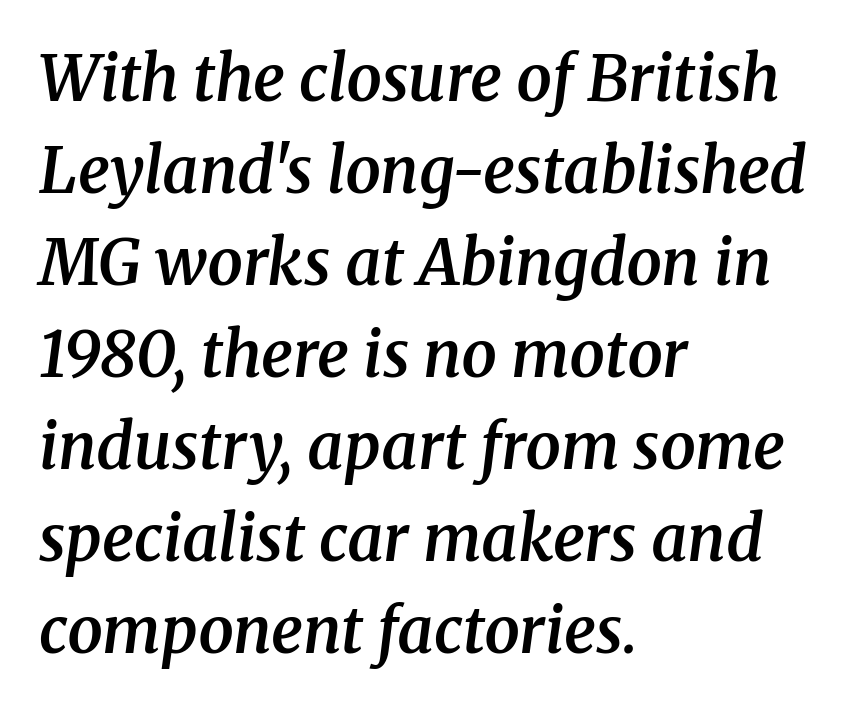
{"serif": "yes", "italic": "yes", "lean": "right", "slant_degrees": 8, "bold": "semi", "weight": "semibold", "width": "normal", "stroke_contrast": "medium", "x_height": "medium", "monospaced": "no", "underline": "no", "align": "left", "line_spacing": "normal", "line_spacing_ratio": 1.46, "letter_spacing": "normal", "letter_spacing_em": 0.0, "glyph_px": 63}
